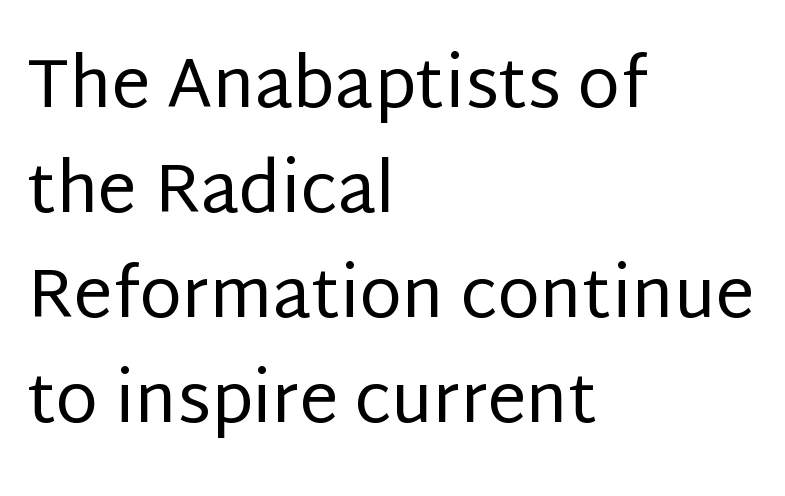
The image shows 69 px regular-weight sans-serif type, upright; set left-aligned, normal line spacing (1.52x), normal letter spacing, not underlined; low stroke contrast and a large x-height.
